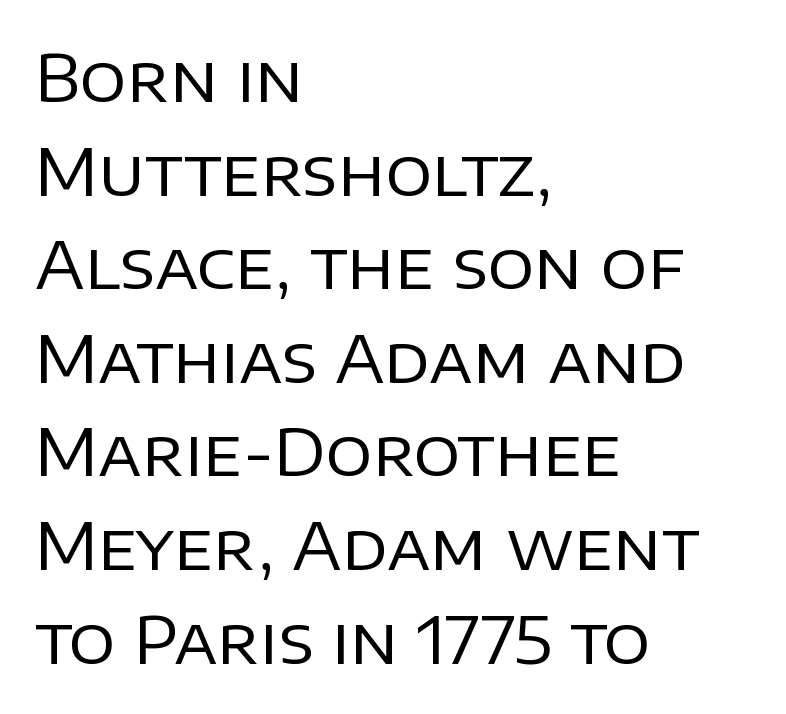
Q: Is the text bold? A: No.
Q: Is the text italic (slanted)? A: No, it is upright.
Q: Is the typeface a serif or a sans-serif typeface? A: Sans-serif.
Q: Is the text underlined? A: No.
Q: How is the paragraph aligned? A: Left-aligned.
Q: Is the spacing between letters normal or unusually wide? A: Normal.
Q: Is the spacing between lines tight, normal or loose? A: Normal.
Q: Width (condensed, normal, or wide)? A: Normal.
Q: Stroke contrast? A: Low.
Q: x-height? A: Large.
Q: Monospaced? A: No.
